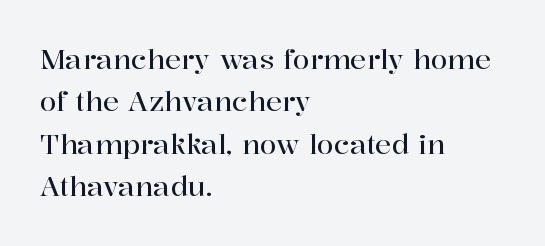
The image shows 27 px text type, upright; set left-aligned, normal line spacing (1.57x), normal letter spacing, not underlined.
